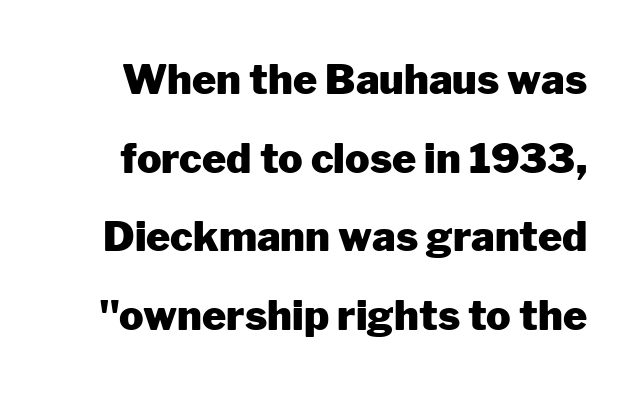
Q: Is the text bold? A: Yes.
Q: Is the text italic (slanted)? A: No, it is upright.
Q: Is the typeface a serif or a sans-serif typeface? A: Sans-serif.
Q: Is the text underlined? A: No.
Q: Is the spacing between letters normal or unusually wide? A: Normal.
Q: Is the spacing between lines tight, normal or loose? A: Loose.
Q: Width (condensed, normal, or wide)? A: Normal.
Q: Stroke contrast? A: Low.
Q: x-height? A: Medium.
Q: Monospaced? A: No.
